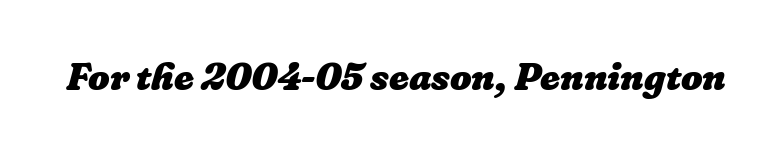
Do the characters align in a grid? No, the font is proportional. The zone under the glyphs is completely vacant. Notice how thick the strokes are: this is what a full bold looks like. Tracking here is standard; glyphs follow each other at the usual distance. Observe the lean: these are italic letterforms.
